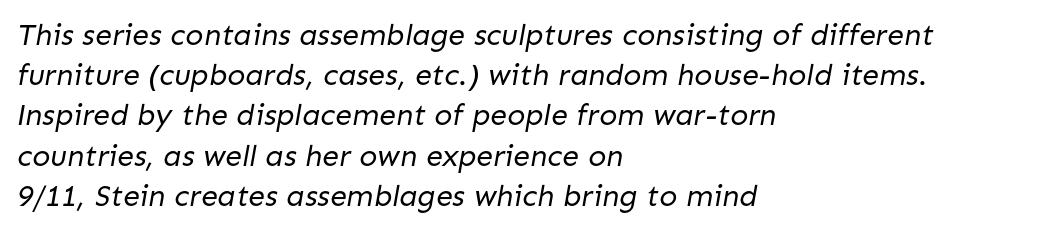
Q: Is the text bold? A: No.
Q: Is the typeface a serif or a sans-serif typeface? A: Sans-serif.
Q: Is the text underlined? A: No.
Q: How is the paragraph aligned? A: Left-aligned.
Q: Is the spacing between letters normal or unusually wide? A: Normal.
Q: Is the spacing between lines tight, normal or loose? A: Normal.
Q: Width (condensed, normal, or wide)? A: Normal.
Q: Stroke contrast? A: Low.
Q: x-height? A: Medium.
Q: Monospaced? A: No.
